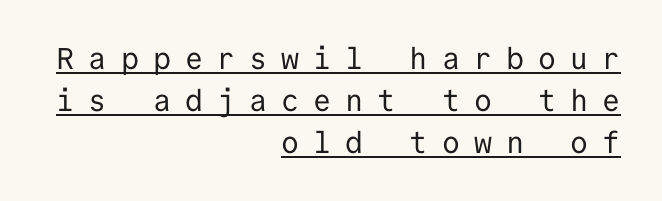
{"serif": "no", "italic": "no", "bold": "no", "weight": "regular", "width": "normal", "stroke_contrast": "low", "x_height": "medium", "monospaced": "yes", "underline": "yes", "align": "right", "line_spacing": "normal", "line_spacing_ratio": 1.4, "letter_spacing": "wide", "letter_spacing_em": 0.47, "glyph_px": 30}
